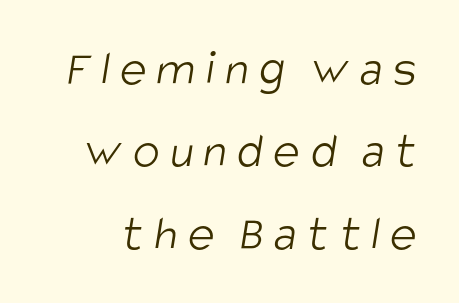
{"serif": "no", "bold": "no", "weight": "light", "width": "condensed", "stroke_contrast": "low", "x_height": "large", "monospaced": "no", "underline": "no", "line_spacing": "normal", "line_spacing_ratio": 1.65, "letter_spacing": "wide", "letter_spacing_em": 0.21, "glyph_px": 50}
